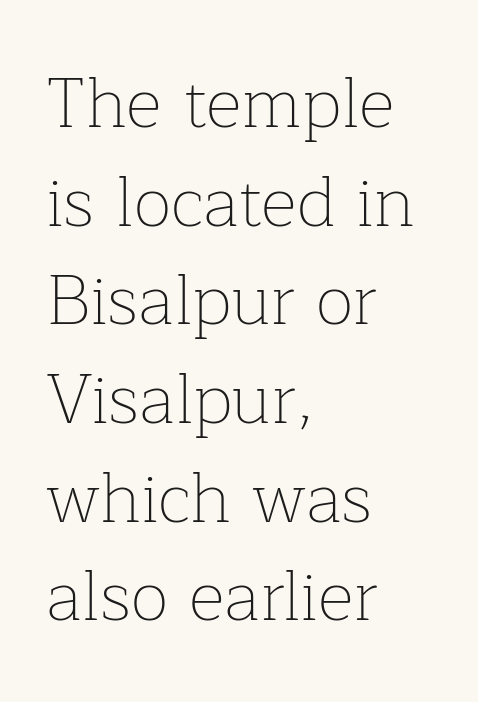
{"serif": "yes", "italic": "no", "bold": "no", "weight": "thin", "width": "normal", "stroke_contrast": "low", "x_height": "medium", "monospaced": "no", "underline": "no", "align": "left", "line_spacing": "normal", "line_spacing_ratio": 1.41, "letter_spacing": "normal", "letter_spacing_em": 0.0, "glyph_px": 70}
